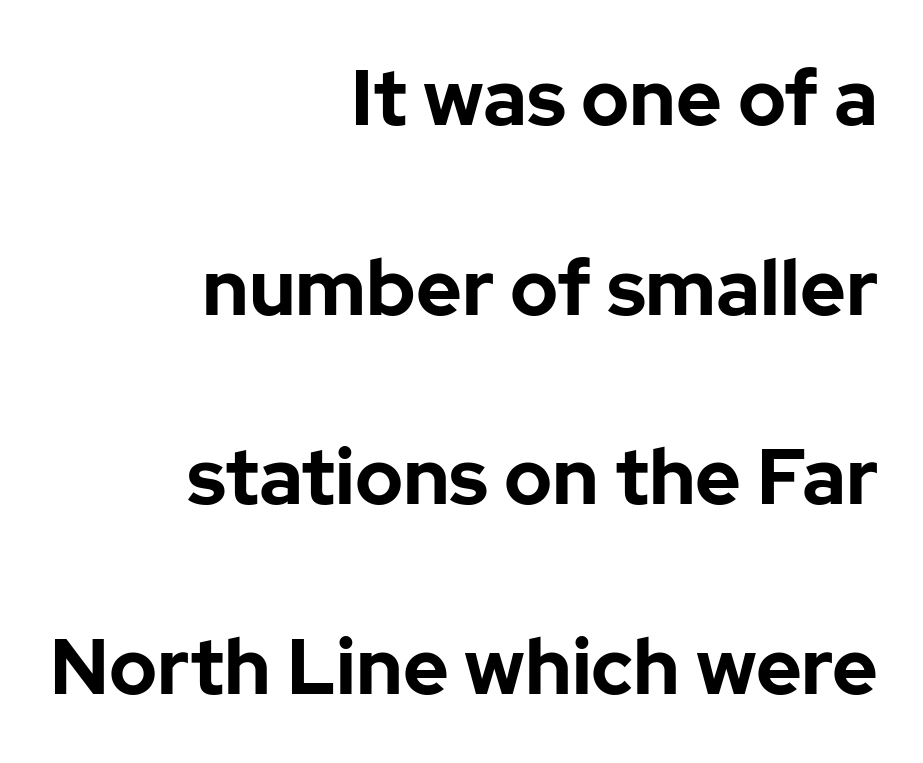
No word sits above an underline. What kind of face is this? One without serifs — a sans. You could fit nearly another row in the gap between these rows. Pretty heavy lettering here — definitely bold. In CSS terms this would be text-align: right.
